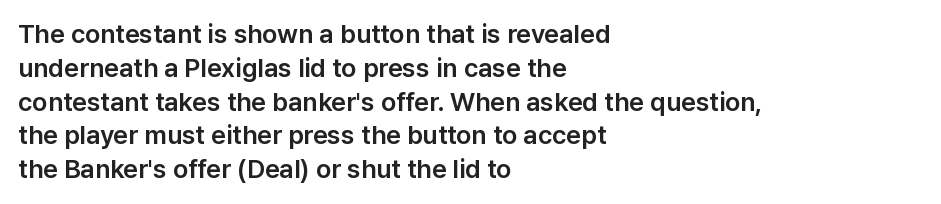
{"italic": "no", "underline": "no", "align": "left", "line_spacing": "normal", "line_spacing_ratio": 1.3, "letter_spacing": "normal", "letter_spacing_em": 0.0, "glyph_px": 26}
